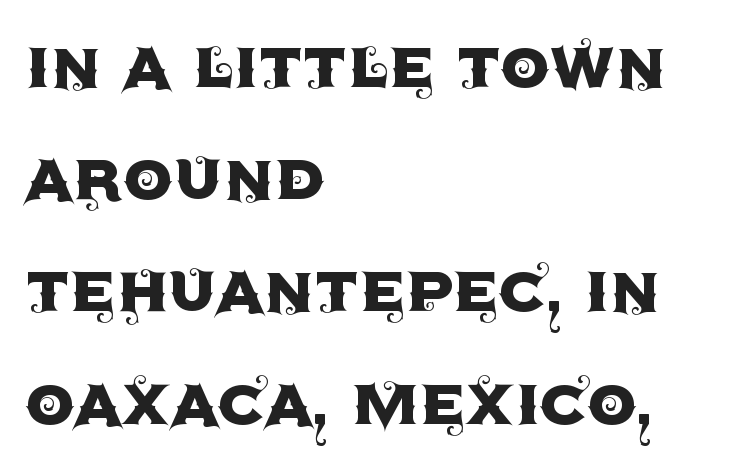
{"serif": "no", "italic": "no", "width": "normal", "x_height": "large", "monospaced": "no", "underline": "no", "align": "left", "line_spacing": "normal", "line_spacing_ratio": 1.42, "letter_spacing": "normal", "letter_spacing_em": 0.0, "glyph_px": 79}
